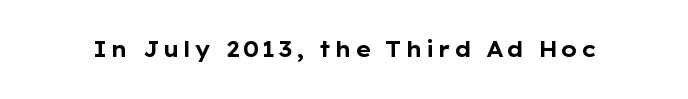
{"italic": "no", "bold": "yes", "underline": "no", "glyph_px": 21}
